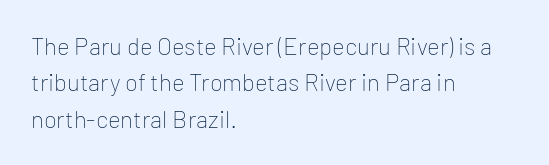
The image shows 24 px text type, upright; set left-aligned, normal line spacing (1.52x), normal letter spacing, not underlined.
